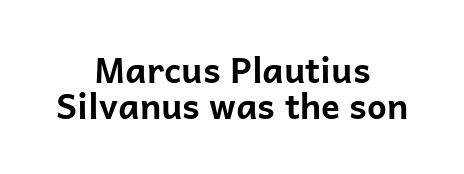
Q: Is the text bold? A: Yes.
Q: Is the text italic (slanted)? A: No, it is upright.
Q: Is the typeface a serif or a sans-serif typeface? A: Sans-serif.
Q: Is the text underlined? A: No.
Q: How is the paragraph aligned? A: Centered.
Q: Is the spacing between letters normal or unusually wide? A: Normal.
Q: Is the spacing between lines tight, normal or loose? A: Tight.
Q: Width (condensed, normal, or wide)? A: Normal.
Q: Stroke contrast? A: Low.
Q: x-height? A: Medium.
Q: Monospaced? A: No.
